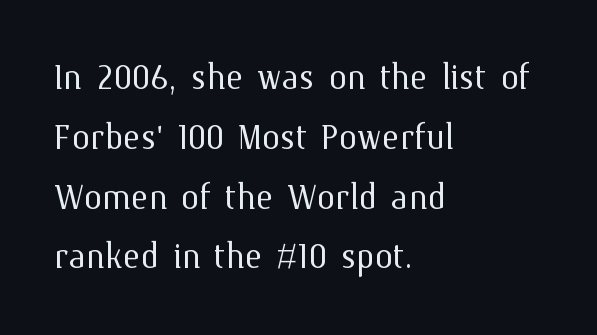
Q: Is the text bold? A: No.
Q: Is the text italic (slanted)? A: No, it is upright.
Q: Is the text underlined? A: No.
Q: How is the paragraph aligned? A: Left-aligned.
Q: Is the spacing between letters normal or unusually wide? A: Normal.
Q: Is the spacing between lines tight, normal or loose? A: Normal.
Q: Width (condensed, normal, or wide)? A: Normal.
Q: Stroke contrast? A: Medium.
Q: x-height? A: Medium.
Q: Monospaced? A: No.
